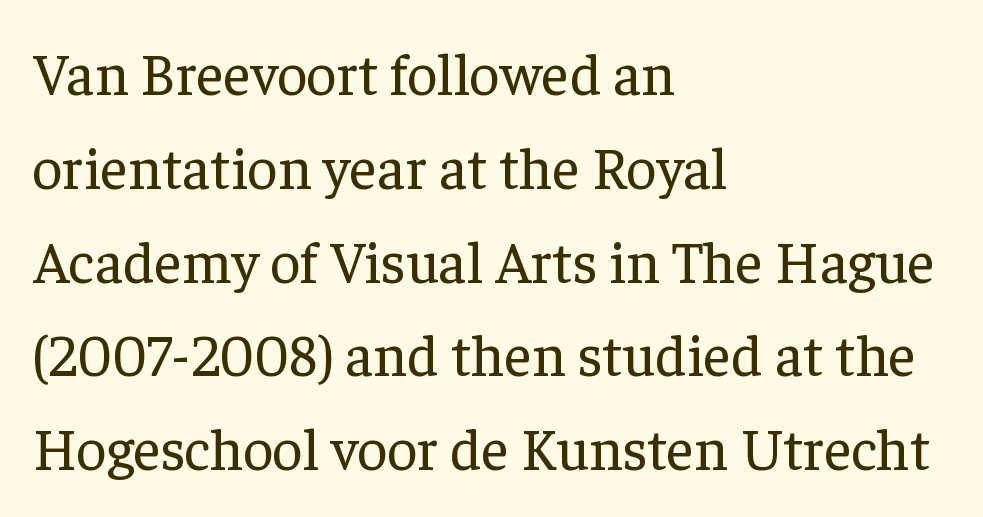
The image shows 59 px regular-weight serif type, upright; set left-aligned, normal line spacing (1.59x), normal letter spacing, not underlined; low stroke contrast and a medium x-height.
